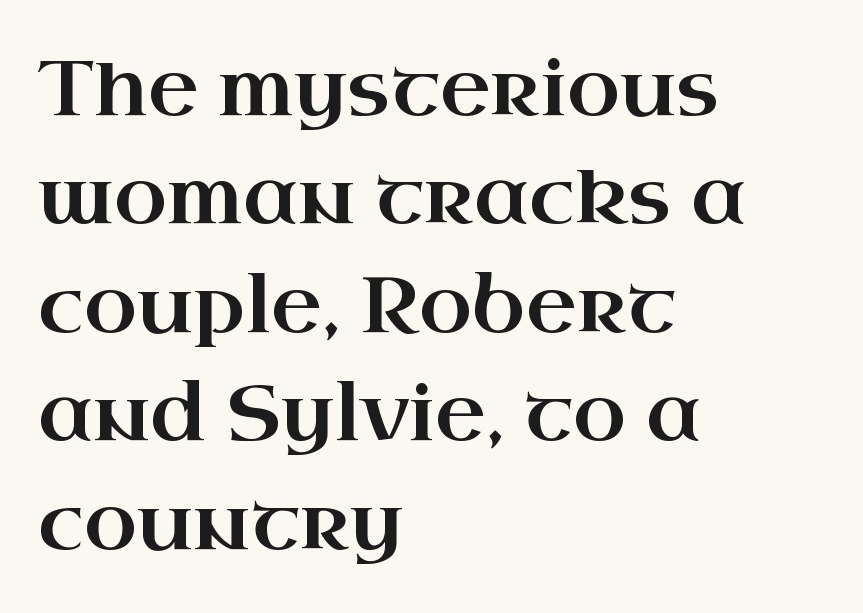
The image shows 78 px wide serif type, upright; set left-aligned, normal line spacing (1.39x), normal letter spacing, not underlined; high stroke contrast and a small x-height.
